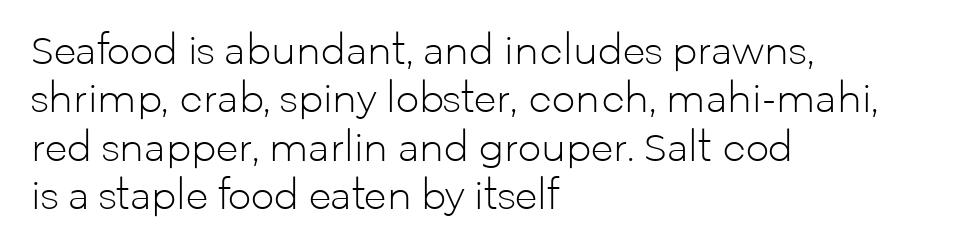
The image shows 37 px light sans-serif type, upright; set left-aligned, normal line spacing (1.31x), normal letter spacing, not underlined; low stroke contrast and a medium x-height.
